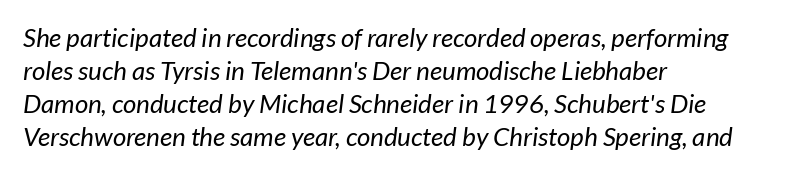
The face looks like a standard text weight, possibly lighter. The typesetter chose a ragged-right arrangement here. Anything drawn beneath the words? Only blank space. The passage shown stacks its lines at a standard gap.
